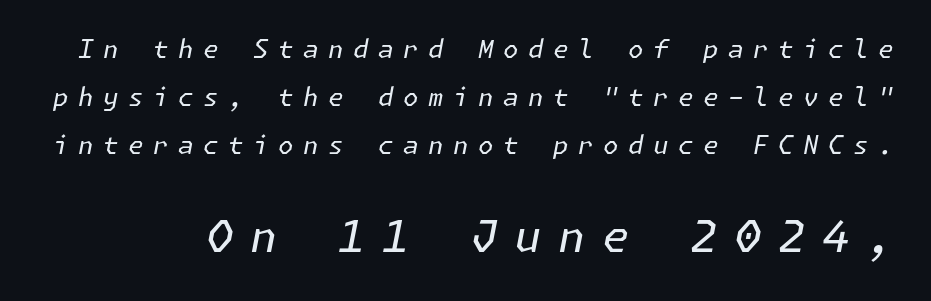
Q: Is the text bold? A: No.
Q: Is the text italic (slanted)? A: Yes, it leans right by about 11 degrees.
Q: Is the text underlined? A: No.
Q: Is the spacing between letters normal or unusually wide? A: Unusually wide.
Q: Is the spacing between lines tight, normal or loose? A: Loose.
Q: Which block of text is set in a larger size, the first (top) or the second (bottom)? A: The second (bottom) one.
Q: Width (condensed, normal, or wide)? A: Normal.
Q: Stroke contrast? A: Low.
Q: x-height? A: Medium.
